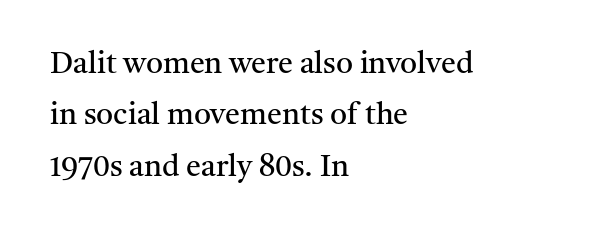
Q: Is the text bold? A: No.
Q: Is the text italic (slanted)? A: No, it is upright.
Q: Is the typeface a serif or a sans-serif typeface? A: Serif.
Q: Is the text underlined? A: No.
Q: How is the paragraph aligned? A: Left-aligned.
Q: Is the spacing between letters normal or unusually wide? A: Normal.
Q: Width (condensed, normal, or wide)? A: Normal.
Q: Stroke contrast? A: Medium.
Q: x-height? A: Medium.
Q: Monospaced? A: No.
